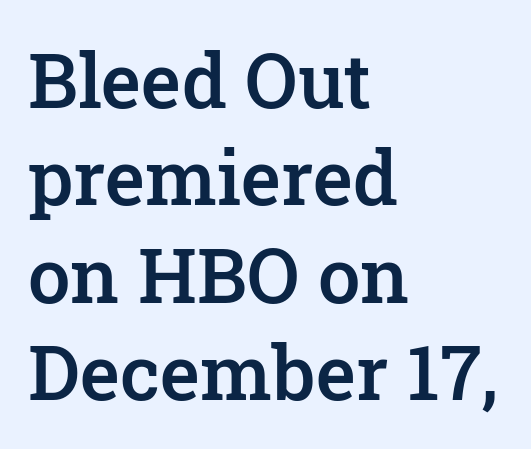
Notice how descenders clear the ascenders below comfortably — that's standard leading. Lines of text with bare space underneath. Font category for this specimen: serif. Observe the ordinary spacing: letters are neighbours, not strangers.
